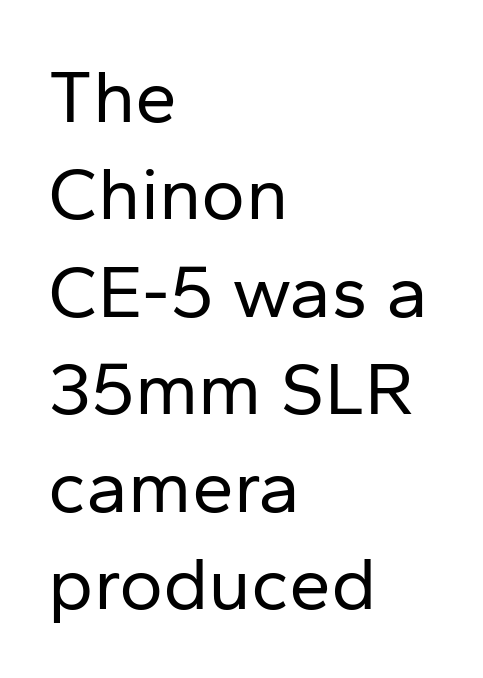
The image shows 75 px regular-weight sans-serif type, upright; set left-aligned, normal line spacing (1.3x), normal letter spacing, not underlined; low stroke contrast and a medium x-height.
